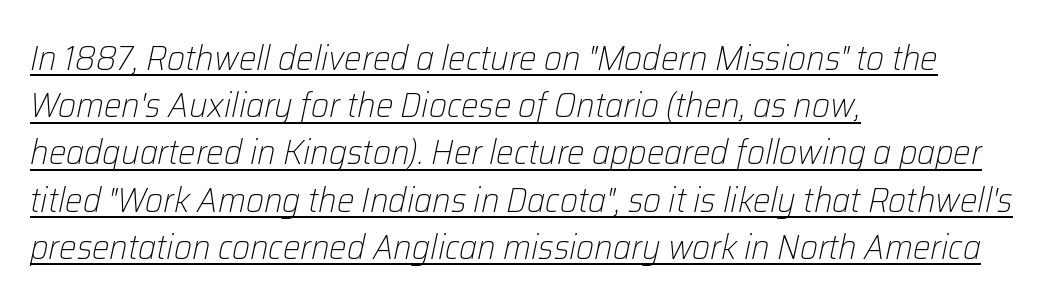
The image shows 35 px light type, italic (leaning right); set left-aligned, normal line spacing (1.35x), normal letter spacing, underlined; low stroke contrast and a medium x-height.
